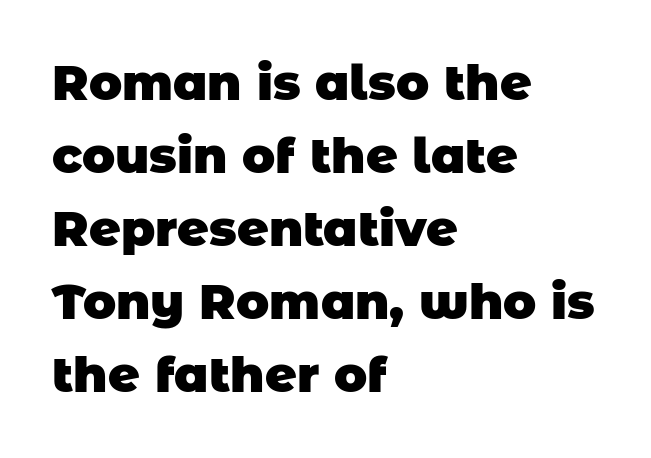
{"serif": "no", "bold": "yes", "weight": "heavy", "width": "normal", "stroke_contrast": "low", "x_height": "large", "monospaced": "no", "underline": "no", "align": "left", "line_spacing": "normal", "line_spacing_ratio": 1.49, "letter_spacing": "normal", "letter_spacing_em": 0.0, "glyph_px": 49}
